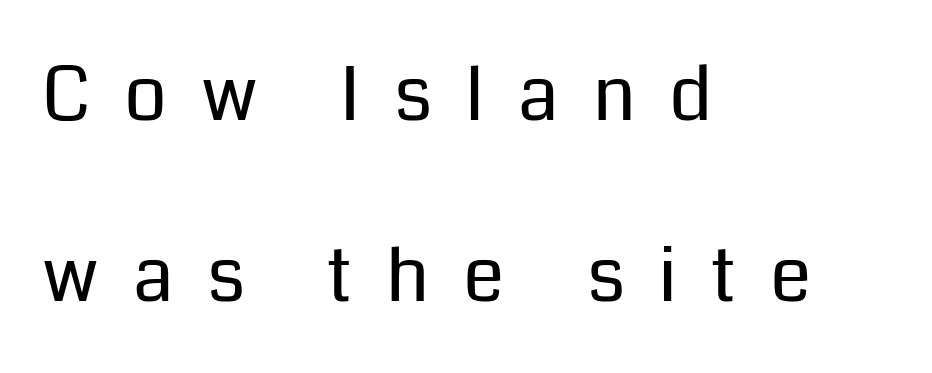
Q: Is the text bold? A: No.
Q: Is the text italic (slanted)? A: No, it is upright.
Q: Is the typeface a serif or a sans-serif typeface? A: Sans-serif.
Q: Is the text underlined? A: No.
Q: How is the paragraph aligned? A: Left-aligned.
Q: Is the spacing between letters normal or unusually wide? A: Unusually wide.
Q: Is the spacing between lines tight, normal or loose? A: Loose.
Q: Width (condensed, normal, or wide)? A: Normal.
Q: Stroke contrast? A: Low.
Q: x-height? A: Medium.
Q: Monospaced? A: No.
